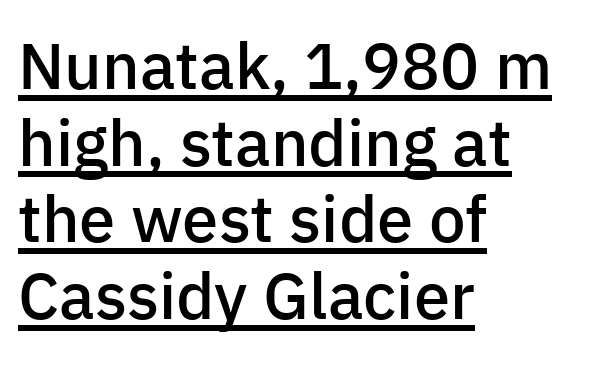
Q: Is the text bold? A: Semi-bold.
Q: Is the text italic (slanted)? A: No, it is upright.
Q: Is the typeface a serif or a sans-serif typeface? A: Sans-serif.
Q: Is the text underlined? A: Yes.
Q: How is the paragraph aligned? A: Left-aligned.
Q: Is the spacing between letters normal or unusually wide? A: Normal.
Q: Width (condensed, normal, or wide)? A: Normal.
Q: Stroke contrast? A: Low.
Q: x-height? A: Medium.
Q: Monospaced? A: No.
